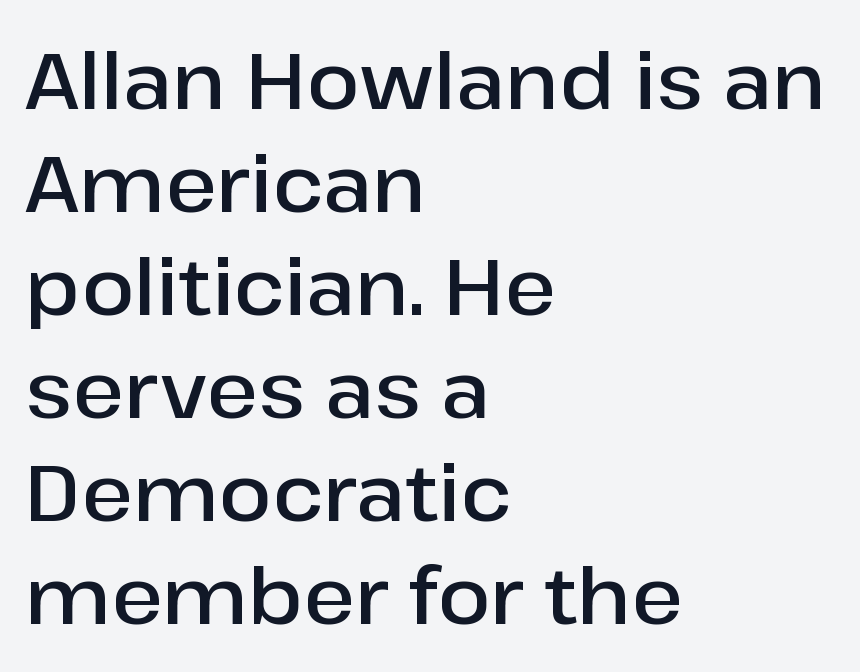
The image shows 78 px semibold sans-serif type, upright; set left-aligned, normal line spacing (1.32x), normal letter spacing, not underlined; low stroke contrast and a medium x-height.
